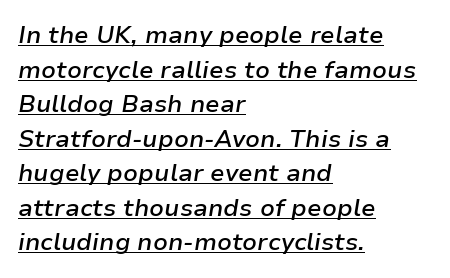
Q: Is the text bold? A: Semi-bold.
Q: Is the text italic (slanted)? A: Yes, it leans right by about 9 degrees.
Q: Is the text underlined? A: Yes.
Q: How is the paragraph aligned? A: Left-aligned.
Q: Is the spacing between letters normal or unusually wide? A: Normal.
Q: Is the spacing between lines tight, normal or loose? A: Normal.
